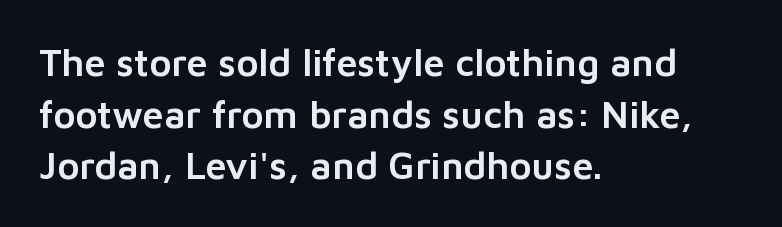
One-word summary of the alignment: left. Tracking value appears to be zero — textbook default spacing. Regular leading. In terms of posture, this sample is upright.
